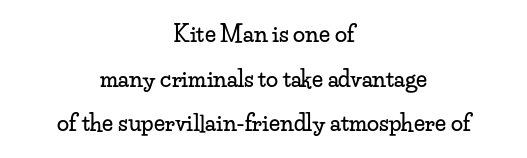
{"italic": "no", "underline": "no", "align": "center", "line_spacing": "loose", "line_spacing_ratio": 2.03, "letter_spacing": "normal", "letter_spacing_em": 0.0, "glyph_px": 22}
